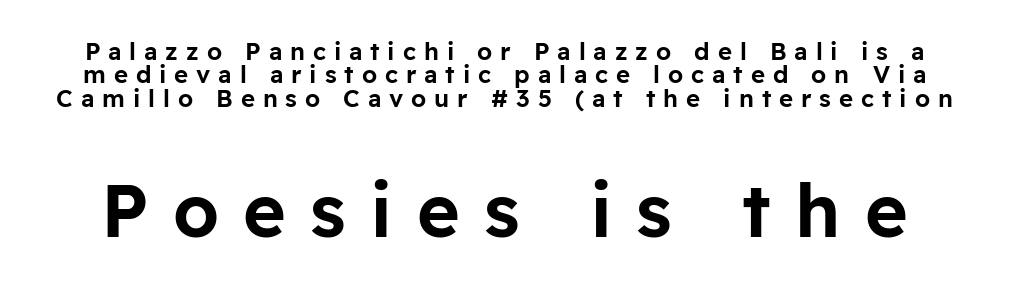
Q: Is the text italic (slanted)? A: No, it is upright.
Q: Is the typeface a serif or a sans-serif typeface? A: Sans-serif.
Q: Is the text underlined? A: No.
Q: Is the spacing between letters normal or unusually wide? A: Unusually wide.
Q: Is the spacing between lines tight, normal or loose? A: Tight.
Q: Which block of text is set in a larger size, the first (top) or the second (bottom)? A: The second (bottom) one.
Q: Width (condensed, normal, or wide)? A: Normal.
Q: Stroke contrast? A: Low.
Q: x-height? A: Medium.
Q: Monospaced? A: No.
